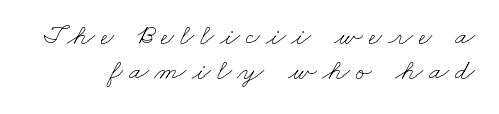
The image shows 29 px thin, wide type; set line spacing 1.21x, unusually wide letter spacing (+0.2 em), not underlined; low stroke contrast and a small x-height.
